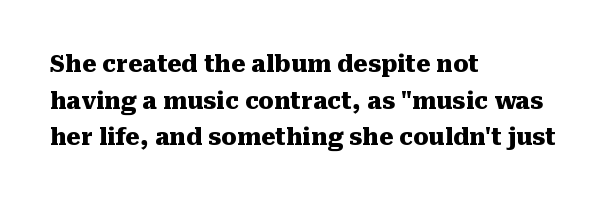
Q: Is the text bold? A: Yes.
Q: Is the text italic (slanted)? A: No, it is upright.
Q: Is the text underlined? A: No.
Q: How is the paragraph aligned? A: Left-aligned.
Q: Is the spacing between letters normal or unusually wide? A: Normal.
Q: Is the spacing between lines tight, normal or loose? A: Normal.
